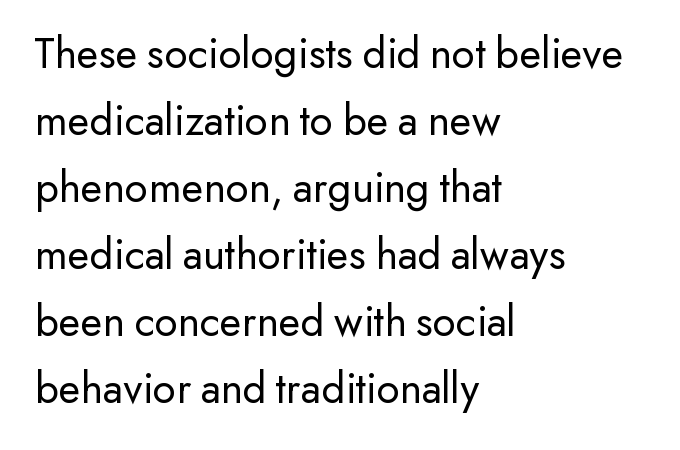
The image shows 45 px regular-weight sans-serif type, upright; set left-aligned, normal line spacing (1.49x), normal letter spacing, not underlined; low stroke contrast and a small x-height.
